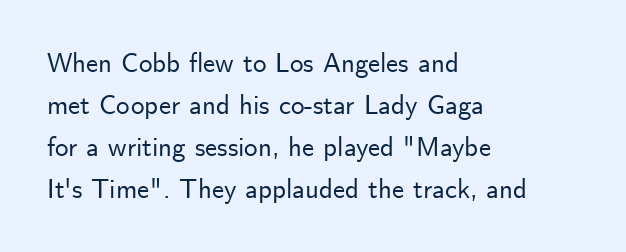
The image shows 27 px text type, upright; set left-aligned, normal line spacing (1.55x), normal letter spacing, not underlined.
